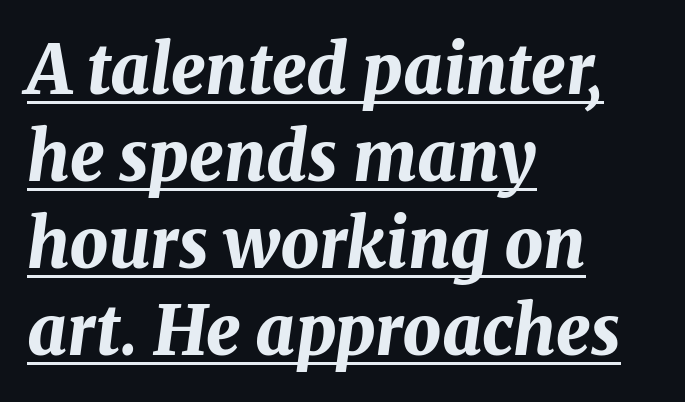
{"italic": "yes", "lean": "right", "slant_degrees": 8, "bold": "yes", "weight": "bold", "width": "normal", "stroke_contrast": "medium", "x_height": "medium", "monospaced": "no", "underline": "yes", "align": "left", "line_spacing": "normal", "line_spacing_ratio": 1.28, "letter_spacing": "normal", "letter_spacing_em": 0.0, "glyph_px": 68}
